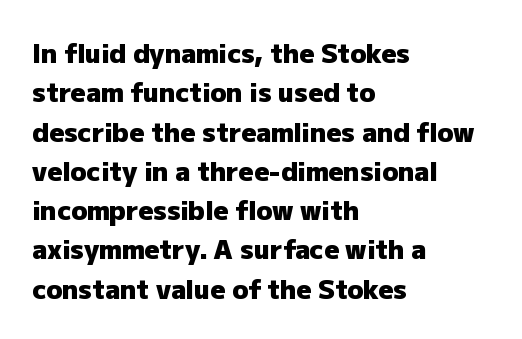
Typeset ragged right — the left edge is the straight one. The passage shown is not underscored anywhere. The lettering stays uniformly vertical, giving the passage a roman look. Short note: letters normally spaced.
